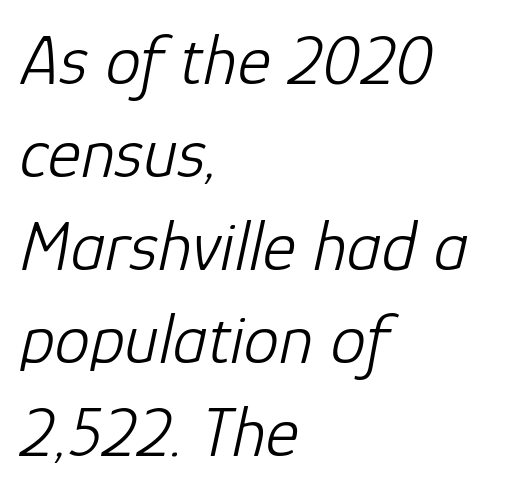
Q: Is the text bold? A: No.
Q: Is the text italic (slanted)? A: Yes, it leans right by about 12 degrees.
Q: Is the text underlined? A: No.
Q: How is the paragraph aligned? A: Left-aligned.
Q: Is the spacing between letters normal or unusually wide? A: Normal.
Q: Is the spacing between lines tight, normal or loose? A: Normal.
Q: Width (condensed, normal, or wide)? A: Normal.
Q: Stroke contrast? A: Low.
Q: x-height? A: Medium.
Q: Monospaced? A: No.
